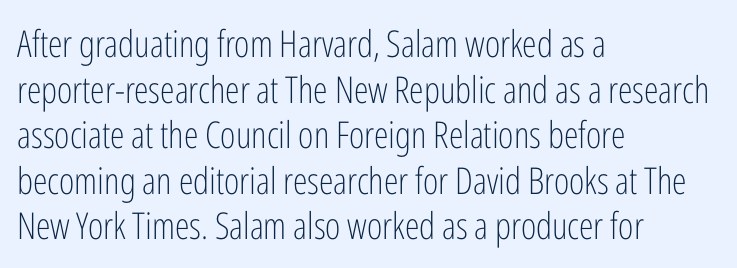
Tall strokes in this sample are plumb rather than angled. Plain, unruled lines of type. Characters follow at the spacing the type designer built in. This sample has the flowing, uneven cadence of proportional lettering. Note: no serifs on the glyphs. Is this a heavy cut? Hardly; it is regular or lighter.
